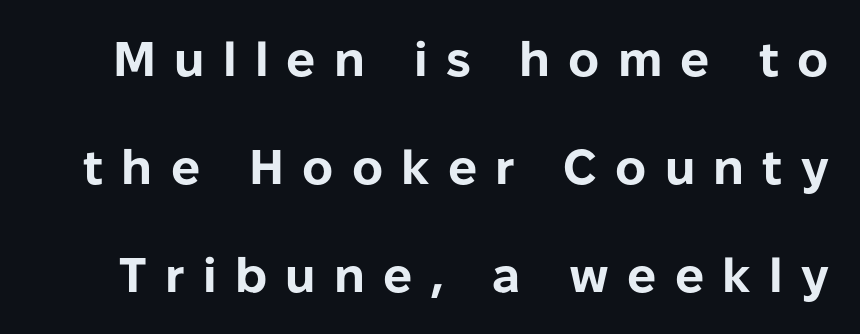
{"serif": "no", "italic": "no", "bold": "yes", "weight": "bold", "width": "normal", "stroke_contrast": "low", "x_height": "medium", "monospaced": "no", "underline": "no", "line_spacing": "loose", "line_spacing_ratio": 2.25, "letter_spacing": "wide", "letter_spacing_em": 0.38, "glyph_px": 48}
